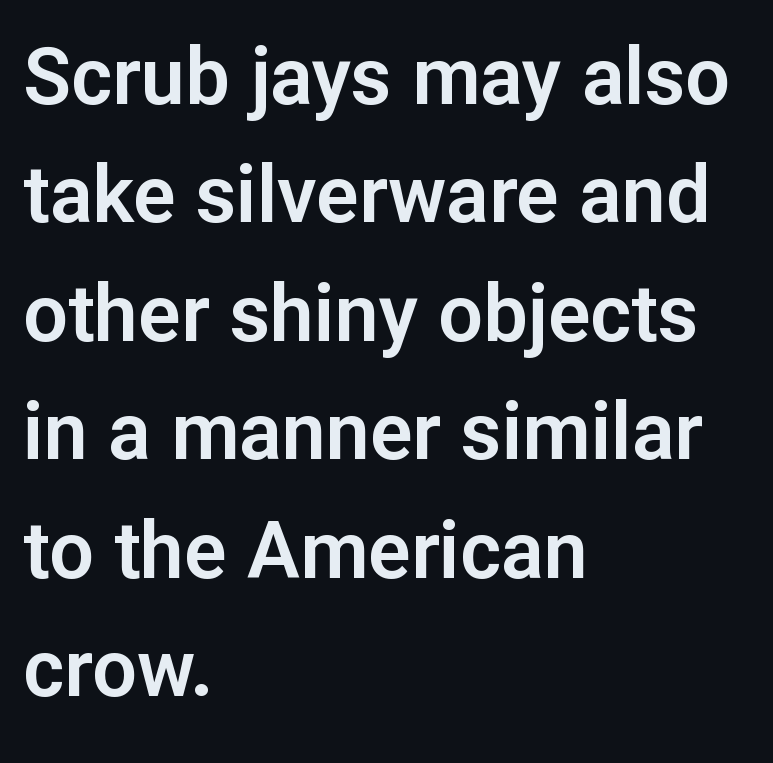
Q: Is the text italic (slanted)? A: No, it is upright.
Q: Is the typeface a serif or a sans-serif typeface? A: Sans-serif.
Q: Is the text underlined? A: No.
Q: How is the paragraph aligned? A: Left-aligned.
Q: Is the spacing between letters normal or unusually wide? A: Normal.
Q: Is the spacing between lines tight, normal or loose? A: Normal.
Q: Width (condensed, normal, or wide)? A: Normal.
Q: Stroke contrast? A: Low.
Q: x-height? A: Medium.
Q: Monospaced? A: No.
